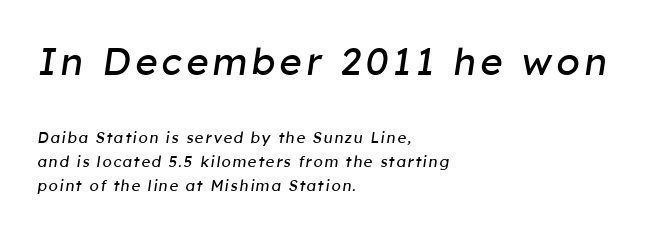
Q: Is the text bold? A: No.
Q: Is the text italic (slanted)? A: Yes, it leans right by about 8 degrees.
Q: Is the text underlined? A: No.
Q: How is the paragraph aligned? A: Left-aligned.
Q: Is the spacing between lines tight, normal or loose? A: Normal.
Q: Which block of text is set in a larger size, the first (top) or the second (bottom)? A: The first (top) one.
Q: Width (condensed, normal, or wide)? A: Normal.
Q: Stroke contrast? A: Low.
Q: x-height? A: Medium.
Q: Monospaced? A: No.
